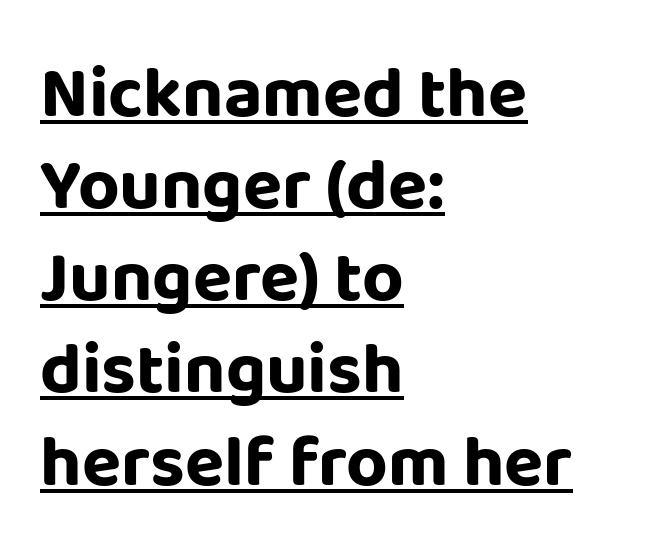
Q: Is the text bold? A: Yes.
Q: Is the text italic (slanted)? A: No, it is upright.
Q: Is the typeface a serif or a sans-serif typeface? A: Sans-serif.
Q: Is the text underlined? A: Yes.
Q: How is the paragraph aligned? A: Left-aligned.
Q: Is the spacing between letters normal or unusually wide? A: Normal.
Q: Is the spacing between lines tight, normal or loose? A: Normal.
Q: Width (condensed, normal, or wide)? A: Normal.
Q: Stroke contrast? A: Low.
Q: x-height? A: Large.
Q: Monospaced? A: No.
